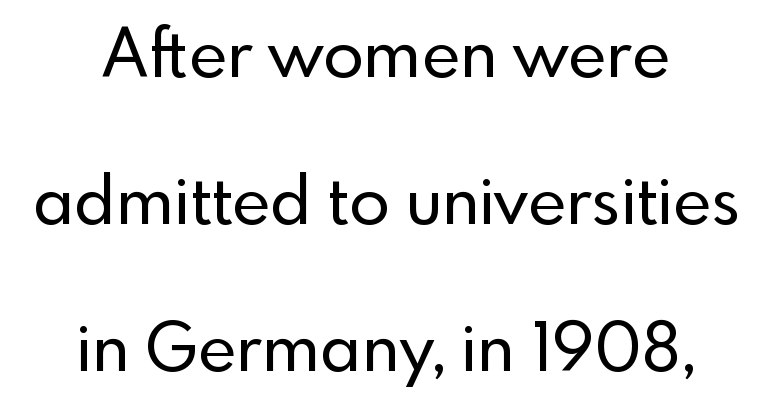
Q: Is the text italic (slanted)? A: No, it is upright.
Q: Is the typeface a serif or a sans-serif typeface? A: Sans-serif.
Q: Is the text underlined? A: No.
Q: How is the paragraph aligned? A: Centered.
Q: Is the spacing between letters normal or unusually wide? A: Normal.
Q: Is the spacing between lines tight, normal or loose? A: Loose.
Q: Width (condensed, normal, or wide)? A: Normal.
Q: x-height? A: Small.
Q: Monospaced? A: No.
